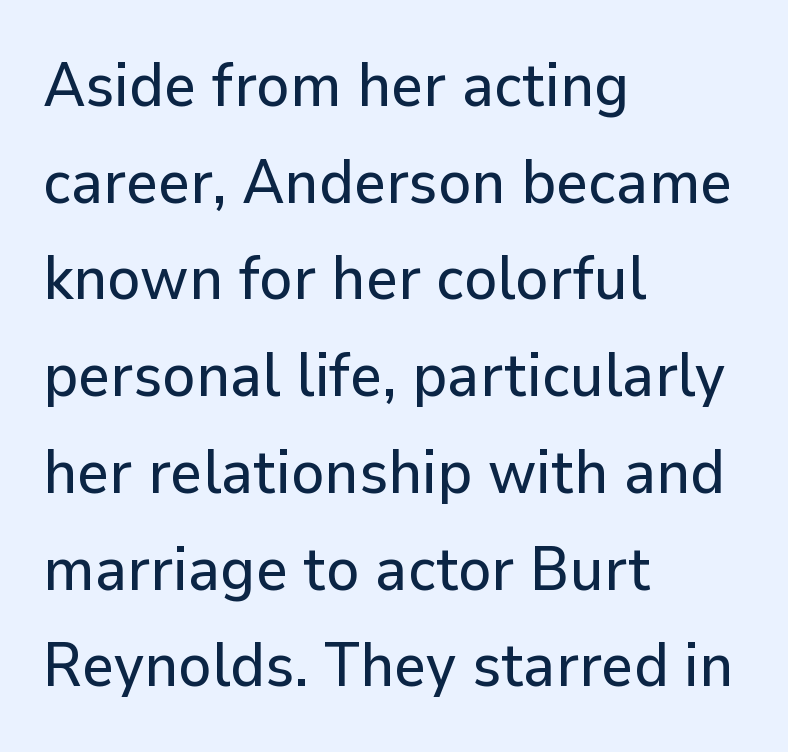
These lines are set flush left with a ragged right edge. Characters follow at the spacing the type designer built in. Unlike italic type, these characters show no tilt at all. This sample uses a sans-serif face.
